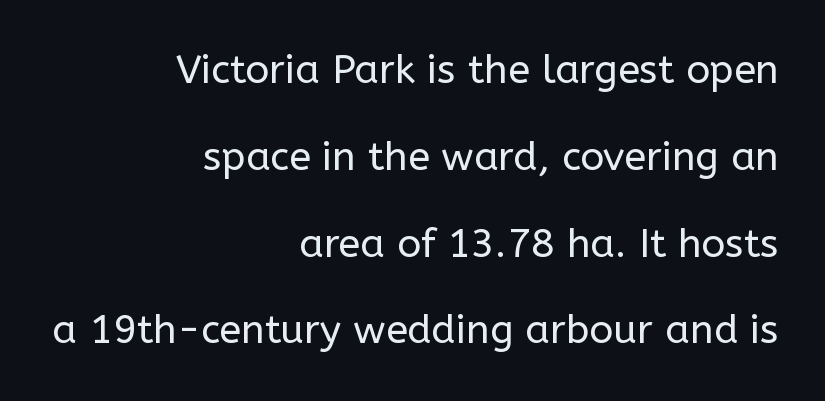
Q: Is the text bold? A: No.
Q: Is the text italic (slanted)? A: No, it is upright.
Q: Is the typeface a serif or a sans-serif typeface? A: Sans-serif.
Q: Is the text underlined? A: No.
Q: How is the paragraph aligned? A: Right-aligned.
Q: Is the spacing between letters normal or unusually wide? A: Normal.
Q: Is the spacing between lines tight, normal or loose? A: Loose.
Q: Width (condensed, normal, or wide)? A: Normal.
Q: Stroke contrast? A: Low.
Q: x-height? A: Medium.
Q: Monospaced? A: No.
